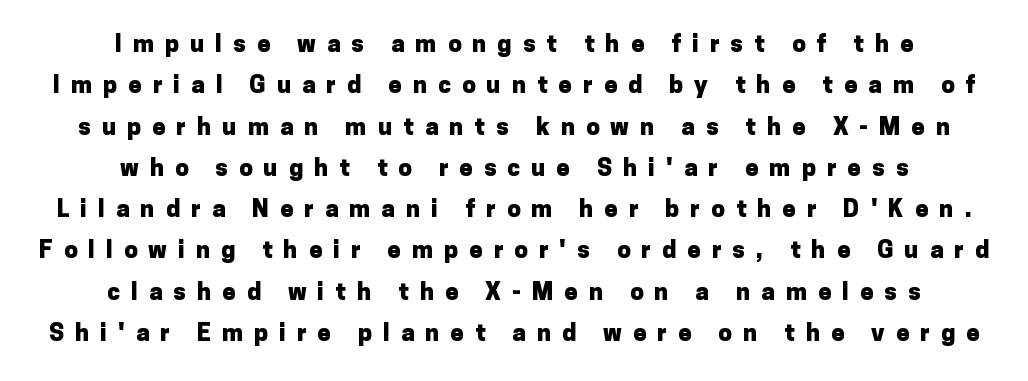
The image shows 24 px bold type, upright; set centered, line spacing 1.72x, unusually wide letter spacing (+0.46 em), not underlined.
